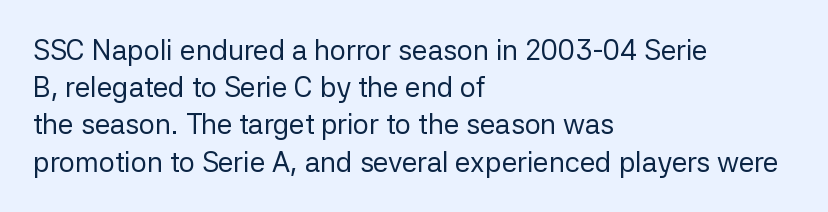
Q: Is the text bold? A: No.
Q: Is the text italic (slanted)? A: No, it is upright.
Q: Is the typeface a serif or a sans-serif typeface? A: Sans-serif.
Q: Is the text underlined? A: No.
Q: How is the paragraph aligned? A: Left-aligned.
Q: Is the spacing between letters normal or unusually wide? A: Normal.
Q: Is the spacing between lines tight, normal or loose? A: Normal.
Q: Width (condensed, normal, or wide)? A: Normal.
Q: Stroke contrast? A: Low.
Q: x-height? A: Medium.
Q: Monospaced? A: No.
